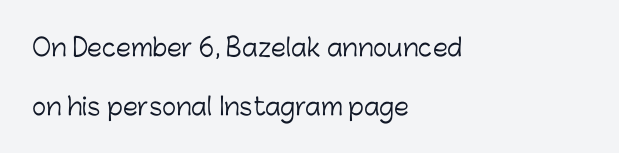
No letter is thick-stroked: the sample isn't bold. Has an underline been added? It has not. Compared with a centered layout, this one pins lines to the left instead. Is there any slant? The stems are plumb. Widely set lines give the paragraph a tall, airy silhouette.
